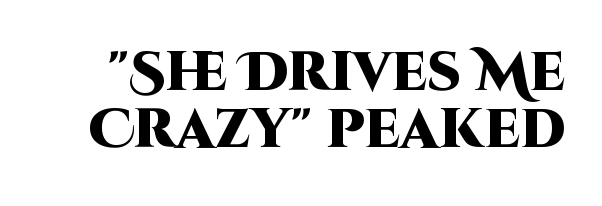
The image shows 54 px heavy sans-serif type, upright; set tight line spacing (1.06x), normal letter spacing, not underlined; high stroke contrast and a large x-height.
